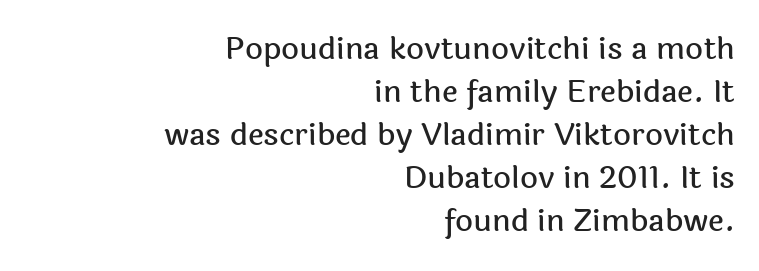
Q: Is the text italic (slanted)? A: No, it is upright.
Q: Is the typeface a serif or a sans-serif typeface? A: Sans-serif.
Q: Is the text underlined? A: No.
Q: How is the paragraph aligned? A: Right-aligned.
Q: Is the spacing between letters normal or unusually wide? A: Normal.
Q: Is the spacing between lines tight, normal or loose? A: Normal.
Q: Width (condensed, normal, or wide)? A: Normal.
Q: x-height? A: Medium.
Q: Monospaced? A: No.
